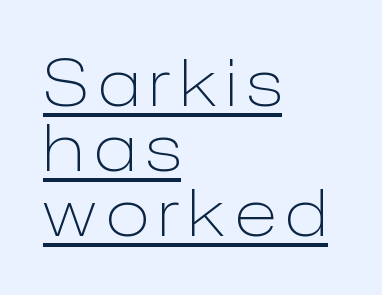
Each letter keeps its own natural width here, so spacing adapts to shape. Vertical stems look standard width or narrower in stroke. These lines are set flush left with a ragged right edge. Stroke terminals: plain, sans-serif. Glance below the letters and you will spot a drawn line. The lines are packed closely together with very little leading.
